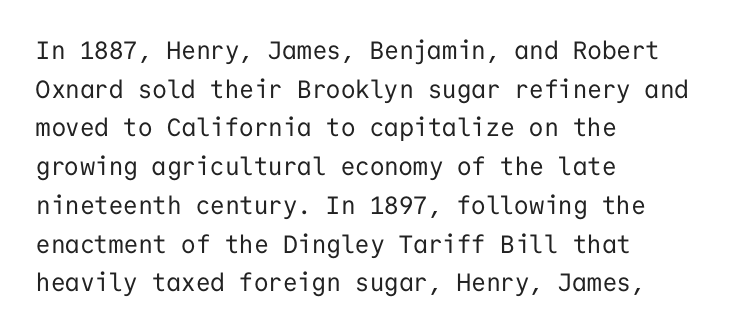
Q: Is the text bold? A: No.
Q: Is the text italic (slanted)? A: No, it is upright.
Q: Is the text underlined? A: No.
Q: How is the paragraph aligned? A: Left-aligned.
Q: Is the spacing between letters normal or unusually wide? A: Normal.
Q: Is the spacing between lines tight, normal or loose? A: Normal.
